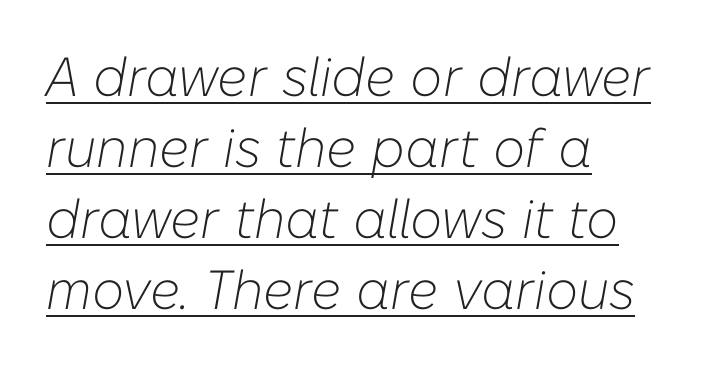
Q: Is the text bold? A: No.
Q: Is the text italic (slanted)? A: Yes, it leans right by about 10 degrees.
Q: Is the text underlined? A: Yes.
Q: How is the paragraph aligned? A: Left-aligned.
Q: Is the spacing between letters normal or unusually wide? A: Normal.
Q: Is the spacing between lines tight, normal or loose? A: Normal.
Q: Width (condensed, normal, or wide)? A: Normal.
Q: Stroke contrast? A: Low.
Q: x-height? A: Medium.
Q: Monospaced? A: No.
